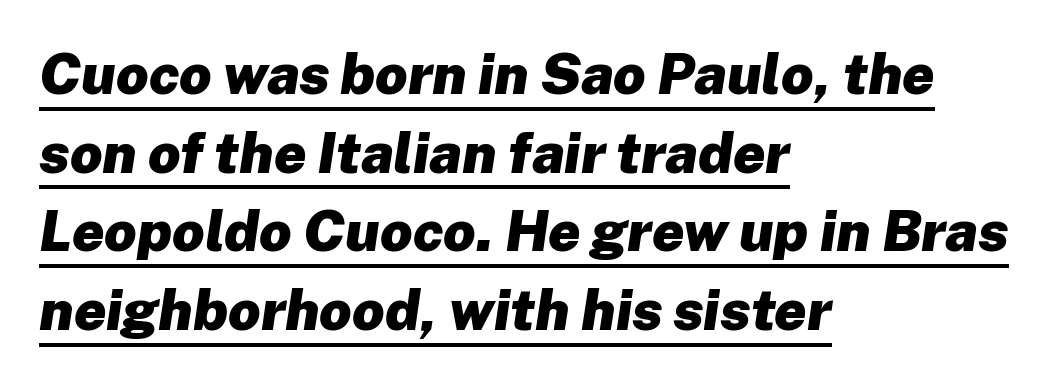
{"italic": "yes", "lean": "right", "slant_degrees": 8, "bold": "yes", "weight": "heavy", "width": "normal", "stroke_contrast": "low", "x_height": "medium", "monospaced": "no", "underline": "yes", "align": "left", "line_spacing": "normal", "line_spacing_ratio": 1.38, "letter_spacing": "normal", "letter_spacing_em": 0.0, "glyph_px": 57}
